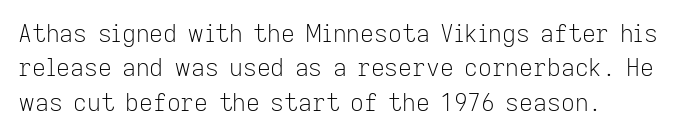
{"italic": "no", "bold": "no", "underline": "no", "align": "left", "line_spacing": "normal", "line_spacing_ratio": 1.43, "letter_spacing": "normal", "letter_spacing_em": 0.0, "glyph_px": 24}
